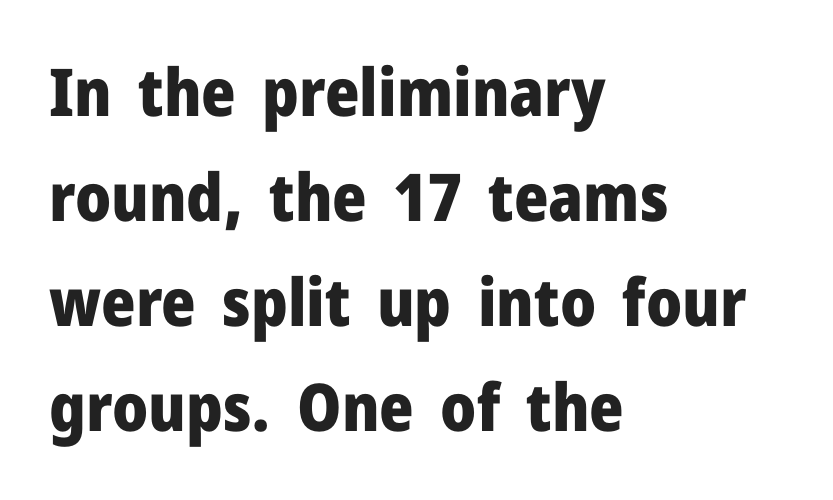
Q: Is the text bold? A: Yes.
Q: Is the text italic (slanted)? A: No, it is upright.
Q: Is the typeface a serif or a sans-serif typeface? A: Sans-serif.
Q: Is the text underlined? A: No.
Q: How is the paragraph aligned? A: Left-aligned.
Q: Is the spacing between letters normal or unusually wide? A: Normal.
Q: Is the spacing between lines tight, normal or loose? A: Normal.
Q: Width (condensed, normal, or wide)? A: Normal.
Q: Stroke contrast? A: Low.
Q: x-height? A: Medium.
Q: Monospaced? A: No.
